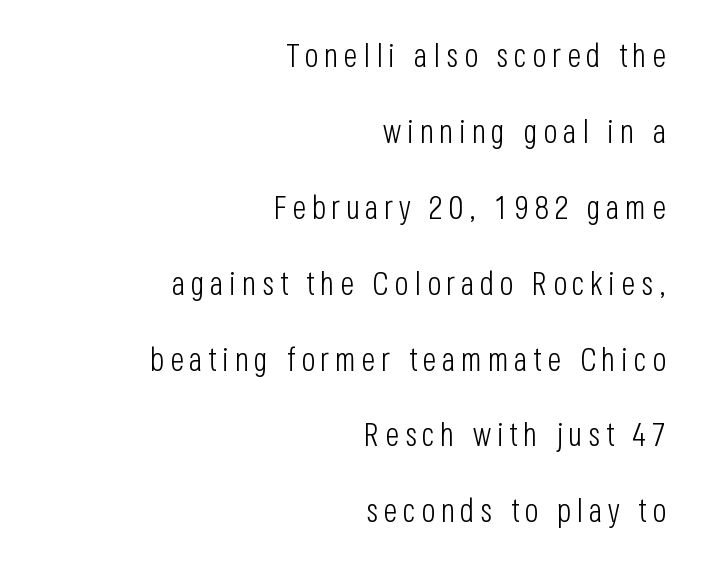
Q: Is the text bold? A: No.
Q: Is the text italic (slanted)? A: No, it is upright.
Q: Is the typeface a serif or a sans-serif typeface? A: Sans-serif.
Q: Is the text underlined? A: No.
Q: How is the paragraph aligned? A: Right-aligned.
Q: Is the spacing between lines tight, normal or loose? A: Loose.
Q: Width (condensed, normal, or wide)? A: Condensed.
Q: Stroke contrast? A: Low.
Q: x-height? A: Large.
Q: Monospaced? A: No.
